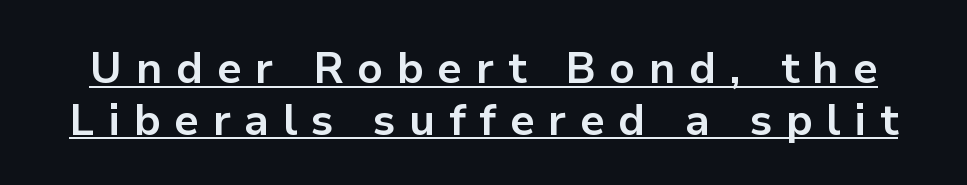
Q: Is the text bold? A: Yes.
Q: Is the text italic (slanted)? A: No, it is upright.
Q: Is the typeface a serif or a sans-serif typeface? A: Sans-serif.
Q: Is the text underlined? A: Yes.
Q: Is the spacing between letters normal or unusually wide? A: Unusually wide.
Q: Width (condensed, normal, or wide)? A: Normal.
Q: Stroke contrast? A: Low.
Q: x-height? A: Medium.
Q: Monospaced? A: No.
